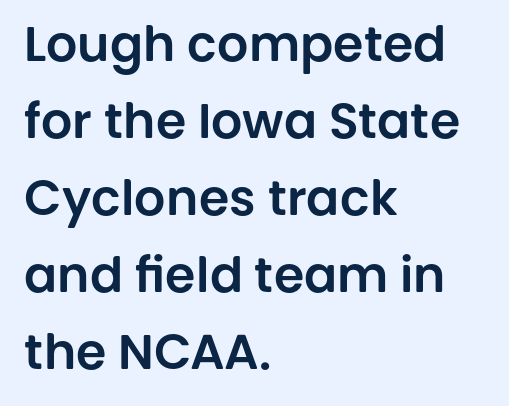
The image shows 49 px sans-serif type, upright; set left-aligned, normal line spacing (1.57x), normal letter spacing, not underlined; low stroke contrast and a large x-height.
